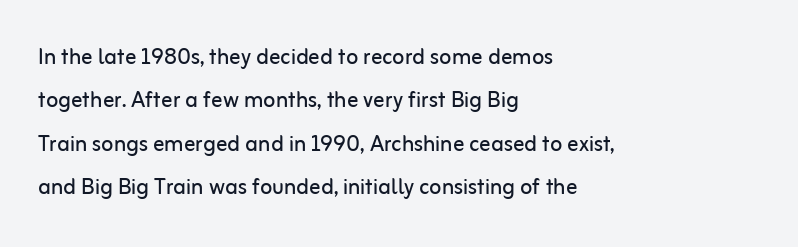
{"serif": "no", "italic": "no", "bold": "no", "weight": "regular", "width": "normal", "stroke_contrast": "low", "x_height": "medium", "monospaced": "no", "underline": "no", "align": "left", "line_spacing": "normal", "line_spacing_ratio": 1.55, "letter_spacing": "normal", "letter_spacing_em": 0.0, "glyph_px": 28}
